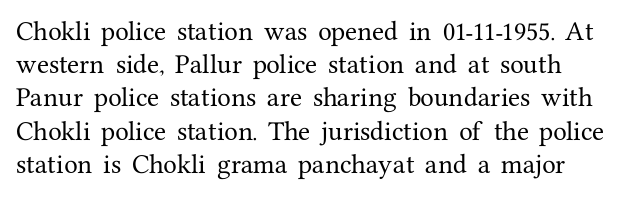
Posture: upright roman. Normally led — the rows are evenly, conventionally spaced. Default kerning and tracking; the words read as compact shapes. Descender tails drop into unmarked territory.
